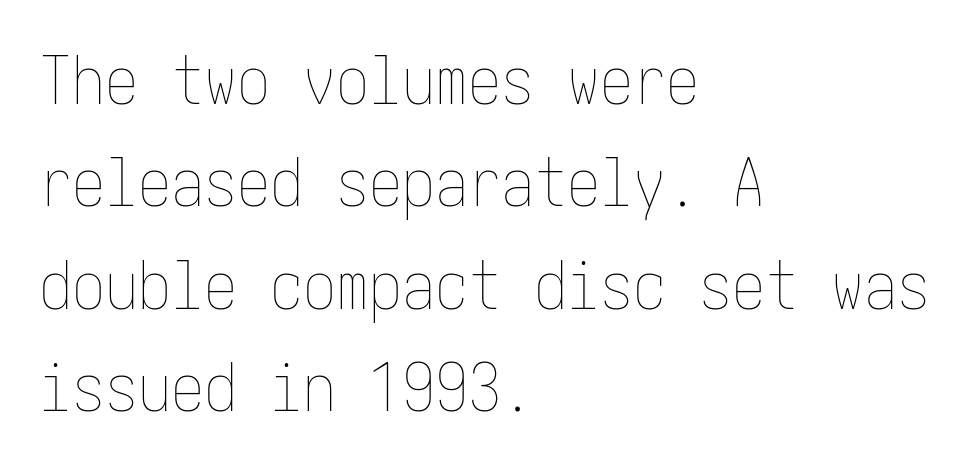
The image shows 66 px thin, condensed type, upright; set left-aligned, normal line spacing (1.55x), normal letter spacing, not underlined; low stroke contrast and a medium x-height.
